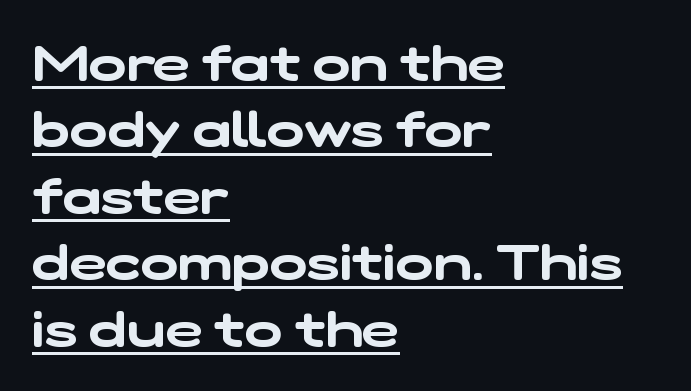
Notice how a bar underscores the lettering throughout. Proportional: the letters do not fall into vertical columns. The rendering anchors every line to the left-hand side. Tracking value appears to be zero — textbook default spacing. The vertical gap from one line to the next is medium.
